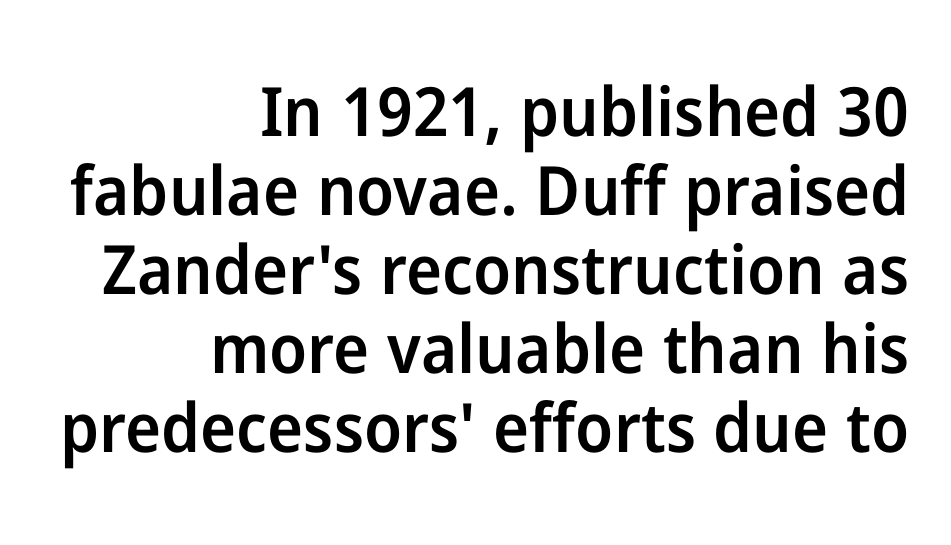
The image shows 68 px semibold sans-serif type, upright; set right-aligned, line spacing 1.16x, normal letter spacing, not underlined; low stroke contrast and a medium x-height.
